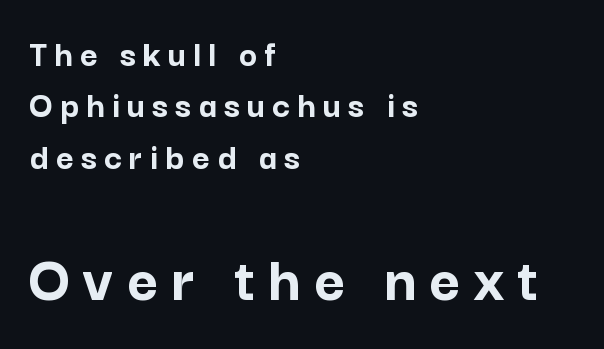
Size contrast runs from small at the top to large at the bottom. Every stem runs plumb, perpendicular to the baseline. The rendering uses a bold face; every stroke is thick and dark. The setting favours the left margin, as ordinary paragraphs usually do. Varying glyph widths throughout — classic text-font behaviour. A typesetter would label this face a sans.
